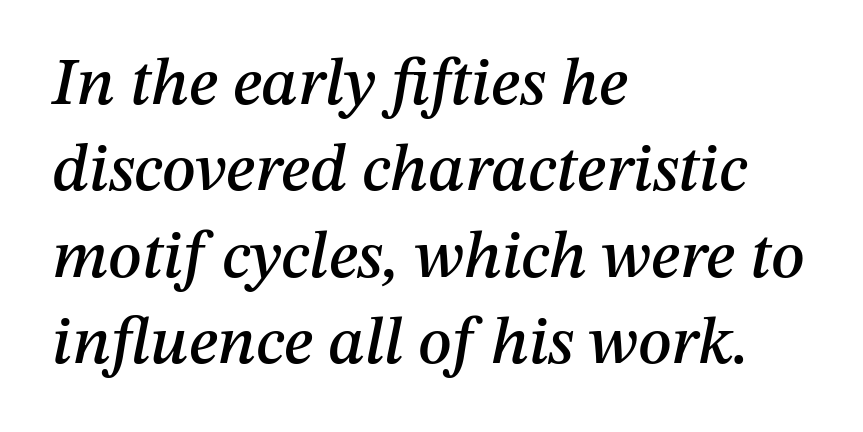
Q: Is the text italic (slanted)? A: Yes, it leans right by about 12 degrees.
Q: Is the text underlined? A: No.
Q: How is the paragraph aligned? A: Left-aligned.
Q: Is the spacing between letters normal or unusually wide? A: Normal.
Q: Is the spacing between lines tight, normal or loose? A: Normal.
Q: Width (condensed, normal, or wide)? A: Normal.
Q: Stroke contrast? A: Medium.
Q: x-height? A: Medium.
Q: Monospaced? A: No.
